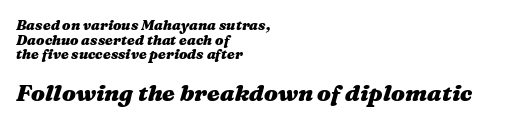
Q: Is the text bold? A: Yes.
Q: Is the text italic (slanted)? A: Yes, it leans right by about 16 degrees.
Q: Is the text underlined? A: No.
Q: How is the paragraph aligned? A: Left-aligned.
Q: Is the spacing between letters normal or unusually wide? A: Normal.
Q: Is the spacing between lines tight, normal or loose? A: Tight.
Q: Which block of text is set in a larger size, the first (top) or the second (bottom)? A: The second (bottom) one.
